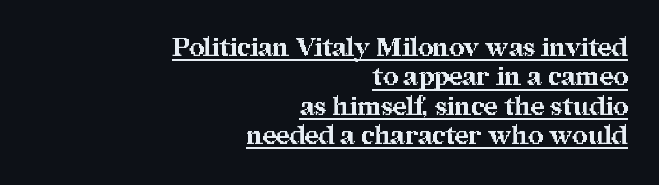
Q: Is the text bold? A: Yes.
Q: Is the text italic (slanted)? A: No, it is upright.
Q: Is the text underlined? A: Yes.
Q: How is the paragraph aligned? A: Right-aligned.
Q: Is the spacing between letters normal or unusually wide? A: Normal.
Q: Is the spacing between lines tight, normal or loose? A: Tight.
